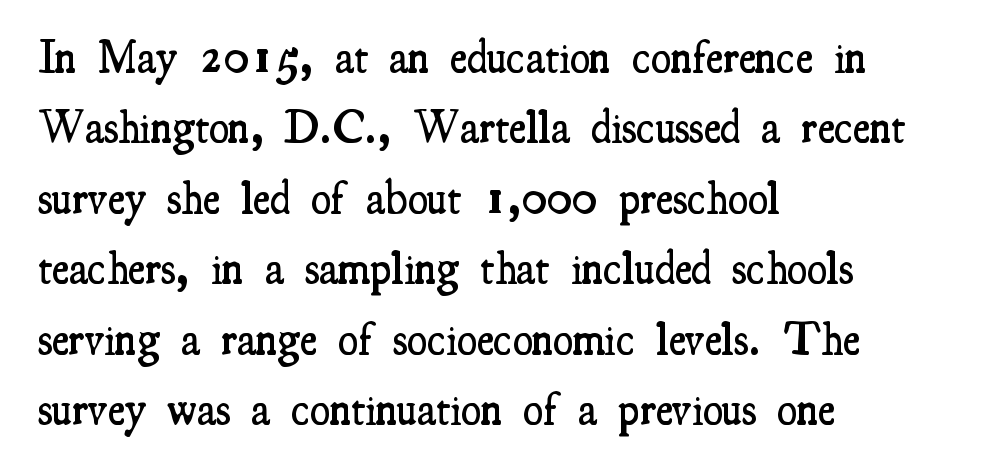
Compared with typical paragraphs, the rows here are spaced about the same. Note: serifs present on the glyphs. Descenders hang freely into open space. You could not count columns in this text — the font is proportionally spaced.
